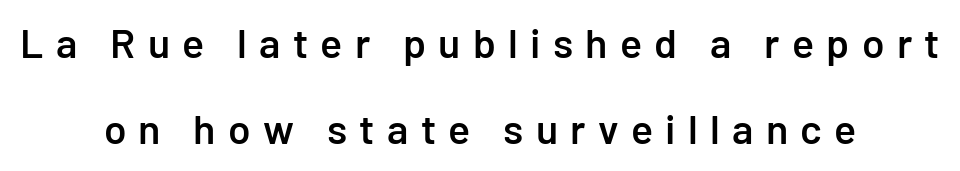
Q: Is the text bold? A: Semi-bold.
Q: Is the text italic (slanted)? A: No, it is upright.
Q: Is the typeface a serif or a sans-serif typeface? A: Sans-serif.
Q: Is the text underlined? A: No.
Q: How is the paragraph aligned? A: Centered.
Q: Is the spacing between letters normal or unusually wide? A: Unusually wide.
Q: Is the spacing between lines tight, normal or loose? A: Loose.
Q: Width (condensed, normal, or wide)? A: Normal.
Q: Stroke contrast? A: Low.
Q: x-height? A: Medium.
Q: Monospaced? A: No.
